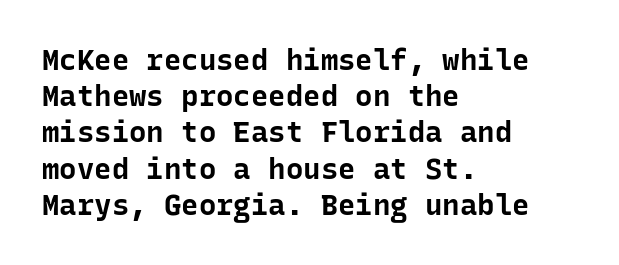
Q: Is the text bold? A: Yes.
Q: Is the text italic (slanted)? A: No, it is upright.
Q: Is the typeface a serif or a sans-serif typeface? A: Sans-serif.
Q: Is the text underlined? A: No.
Q: How is the paragraph aligned? A: Left-aligned.
Q: Is the spacing between letters normal or unusually wide? A: Normal.
Q: Is the spacing between lines tight, normal or loose? A: Normal.
Q: Width (condensed, normal, or wide)? A: Normal.
Q: Stroke contrast? A: Low.
Q: x-height? A: Medium.
Q: Monospaced? A: Yes.
